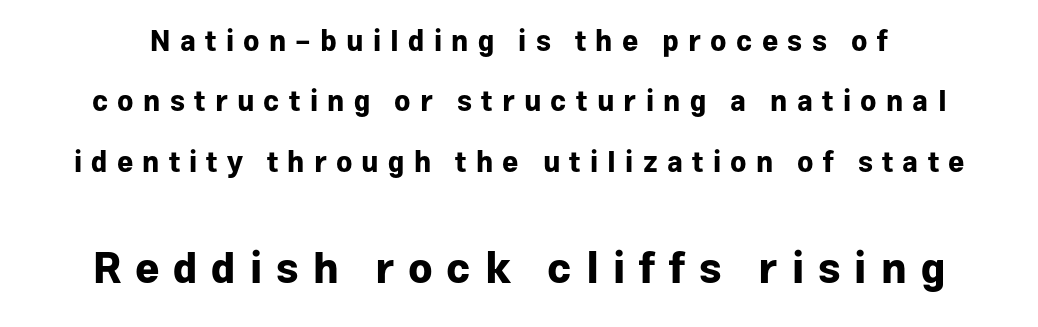
The passage shown begins with its smaller block and ends with its larger one. In terms of leading, this rendering errs on the spacious side. Character widths vary here, with narrow letters taking less room than wide ones. In terms of letterform style, serifs are entirely absent.
